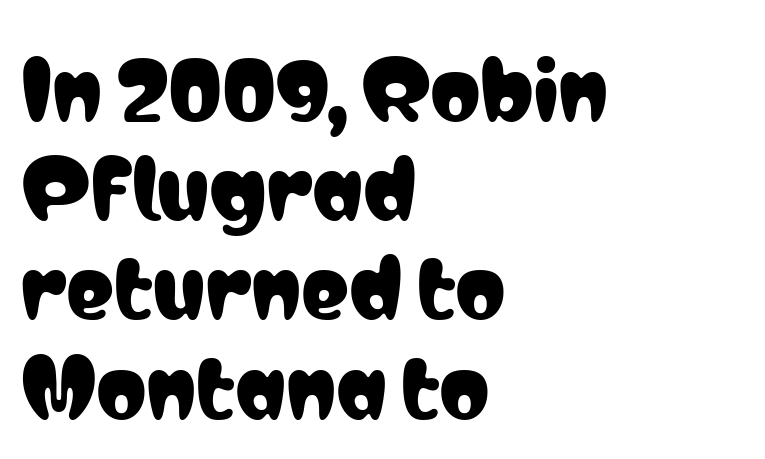
Q: Is the text italic (slanted)? A: No, it is upright.
Q: Is the typeface a serif or a sans-serif typeface? A: Sans-serif.
Q: Is the text underlined? A: No.
Q: How is the paragraph aligned? A: Left-aligned.
Q: Is the spacing between letters normal or unusually wide? A: Normal.
Q: Width (condensed, normal, or wide)? A: Condensed.
Q: Stroke contrast? A: Low.
Q: x-height? A: Medium.
Q: Monospaced? A: No.
